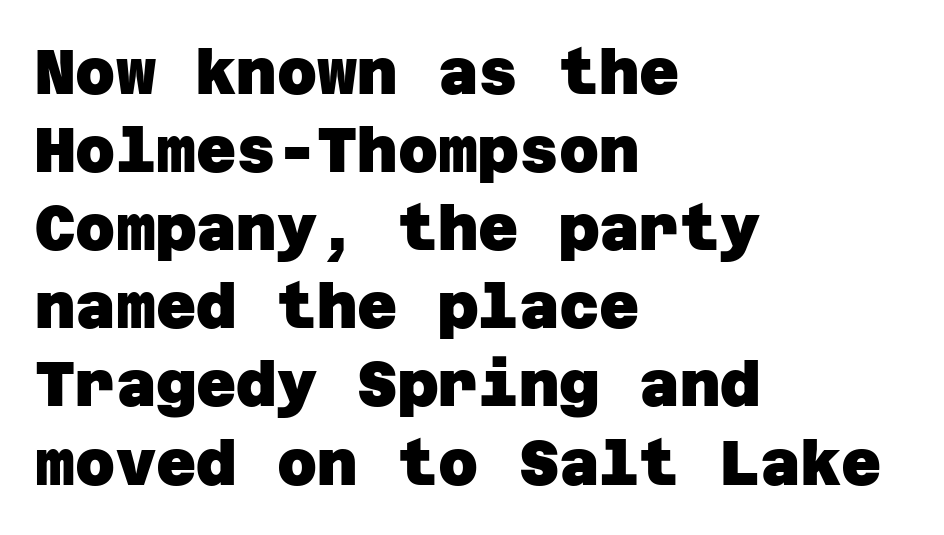
{"serif": "no", "bold": "yes", "weight": "heavy", "width": "normal", "stroke_contrast": "low", "x_height": "large", "underline": "no", "align": "left", "line_spacing": "normal", "line_spacing_ratio": 1.26, "letter_spacing": "normal", "letter_spacing_em": 0.0, "glyph_px": 62}
